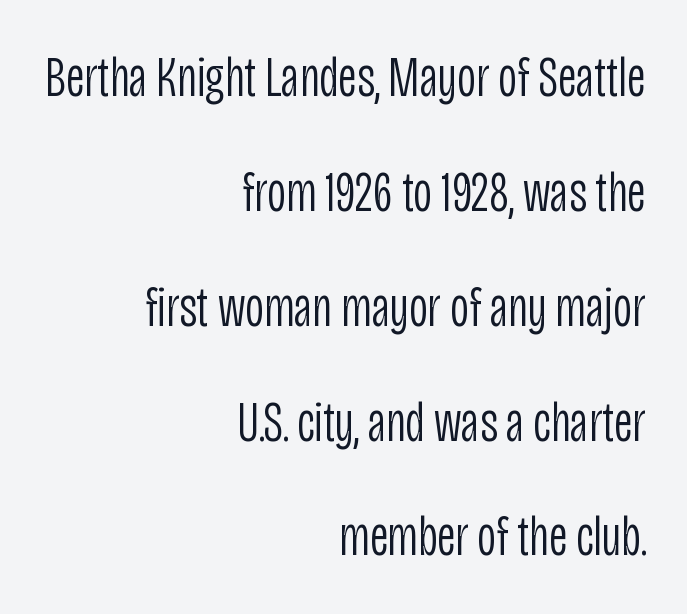
No italicization has been applied; the sample stays upright. If you measured baseline to baseline, you'd find a long distance. Plain, unruled lines of type. These lines are rendered in a variable-pitch font. Does the copy run flush right? Yes — the right margin is perfectly even. Weight: regular or lighter.
